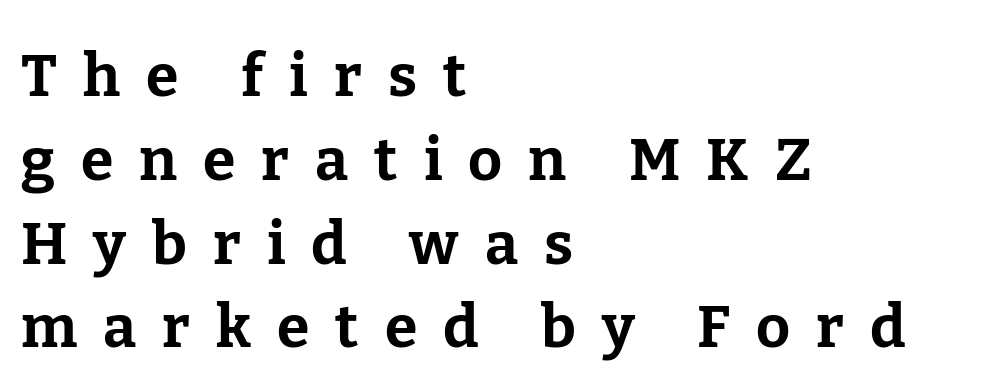
Q: Is the text bold? A: Yes.
Q: Is the text italic (slanted)? A: No, it is upright.
Q: Is the typeface a serif or a sans-serif typeface? A: Serif.
Q: Is the text underlined? A: No.
Q: How is the paragraph aligned? A: Left-aligned.
Q: Is the spacing between letters normal or unusually wide? A: Unusually wide.
Q: Is the spacing between lines tight, normal or loose? A: Normal.
Q: Width (condensed, normal, or wide)? A: Normal.
Q: Stroke contrast? A: Low.
Q: x-height? A: Medium.
Q: Monospaced? A: No.
